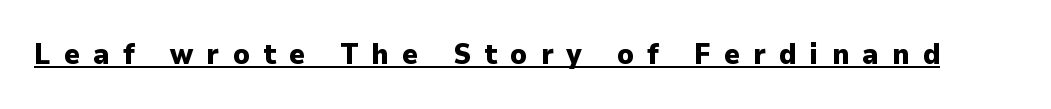
The specimen includes a rule beneath the text block's lines. The horizontal fit of the characters is loose and conspicuously gappy. Each letter's strokes conclude bluntly, with no projecting serifs. Rendered with straight, roman letterforms.
